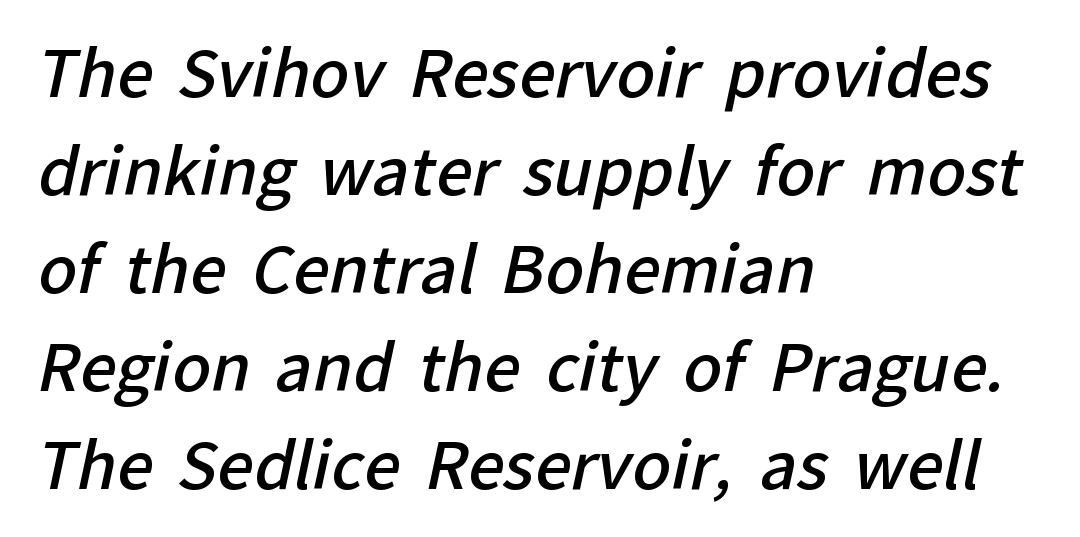
{"serif": "no", "bold": "semi", "weight": "semibold", "width": "normal", "stroke_contrast": "low", "x_height": "medium", "monospaced": "no", "underline": "no", "align": "left", "line_spacing": "normal", "line_spacing_ratio": 1.53, "letter_spacing": "normal", "letter_spacing_em": 0.0, "glyph_px": 64}
